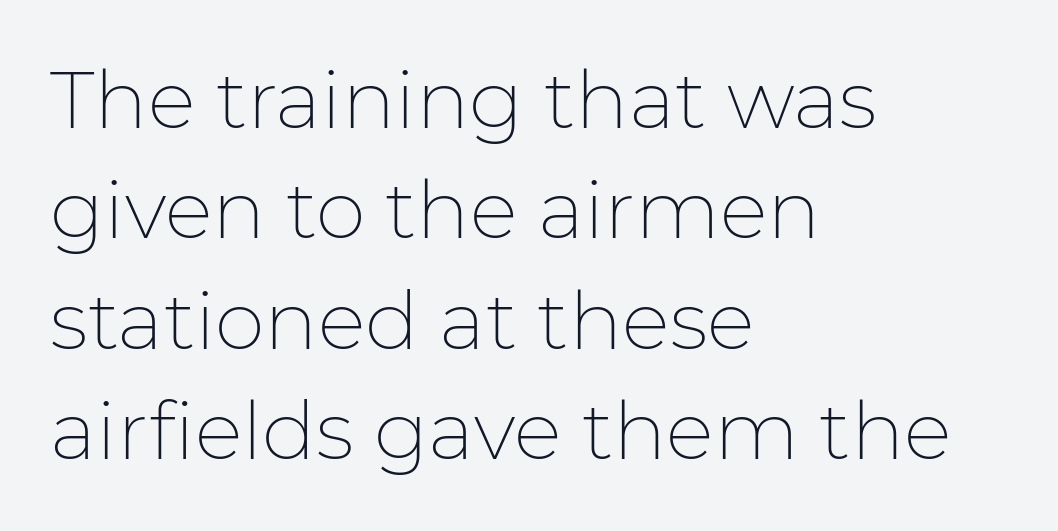
Q: Is the text bold? A: No.
Q: Is the text italic (slanted)? A: No, it is upright.
Q: Is the typeface a serif or a sans-serif typeface? A: Sans-serif.
Q: Is the text underlined? A: No.
Q: How is the paragraph aligned? A: Left-aligned.
Q: Is the spacing between letters normal or unusually wide? A: Normal.
Q: Is the spacing between lines tight, normal or loose? A: Normal.
Q: Width (condensed, normal, or wide)? A: Normal.
Q: Stroke contrast? A: Low.
Q: x-height? A: Medium.
Q: Monospaced? A: No.
